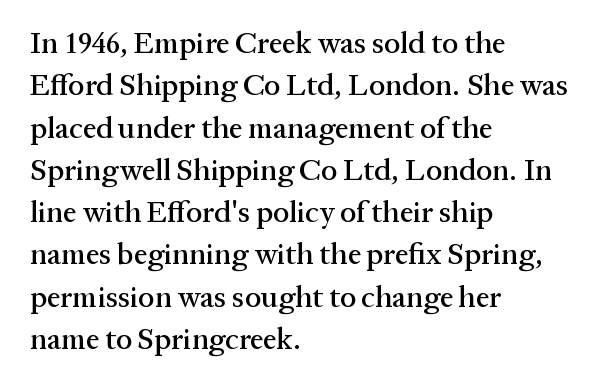
Q: Is the text italic (slanted)? A: No, it is upright.
Q: Is the typeface a serif or a sans-serif typeface? A: Serif.
Q: Is the text underlined? A: No.
Q: How is the paragraph aligned? A: Left-aligned.
Q: Is the spacing between letters normal or unusually wide? A: Normal.
Q: Is the spacing between lines tight, normal or loose? A: Normal.
Q: Width (condensed, normal, or wide)? A: Normal.
Q: Stroke contrast? A: Medium.
Q: x-height? A: Medium.
Q: Monospaced? A: No.
